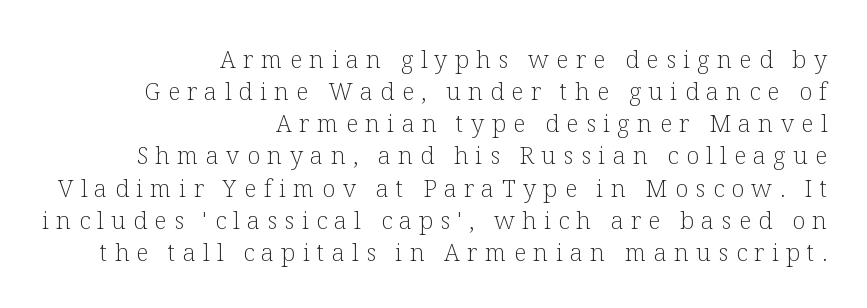
The passage shown is not underscored anywhere. Weight: regular or lighter. Reading down the block, your eye finds every line finishing at a fixed right position. Reading down the column, the eye jumps a familiar distance to each next line.
